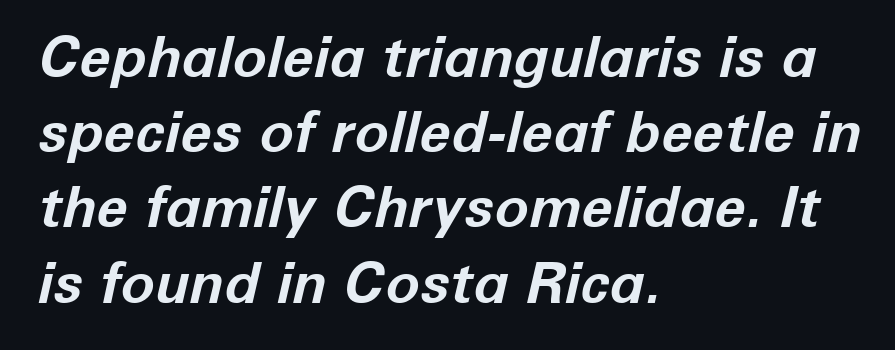
{"italic": "yes", "lean": "right", "slant_degrees": 12, "bold": "yes", "weight": "bold", "width": "normal", "stroke_contrast": "low", "x_height": "medium", "monospaced": "no", "underline": "no", "align": "left", "line_spacing": "normal", "line_spacing_ratio": 1.32, "letter_spacing": "normal", "letter_spacing_em": 0.0, "glyph_px": 57}
